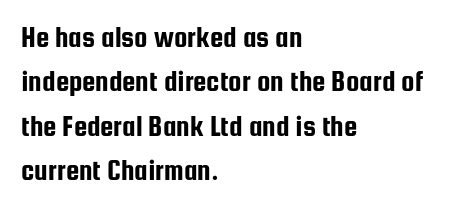
The image shows 30 px condensed sans-serif type, upright; set left-aligned, normal line spacing (1.48x), normal letter spacing, not underlined; low stroke contrast and a medium x-height.
